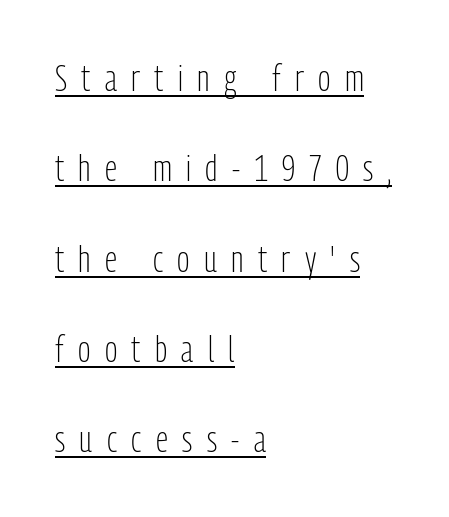
{"serif": "no", "italic": "no", "bold": "no", "weight": "light", "width": "condensed", "stroke_contrast": "low", "x_height": "medium", "monospaced": "no", "underline": "yes", "align": "left", "line_spacing": "loose", "line_spacing_ratio": 2.44, "letter_spacing": "wide", "letter_spacing_em": 0.39, "glyph_px": 37}
